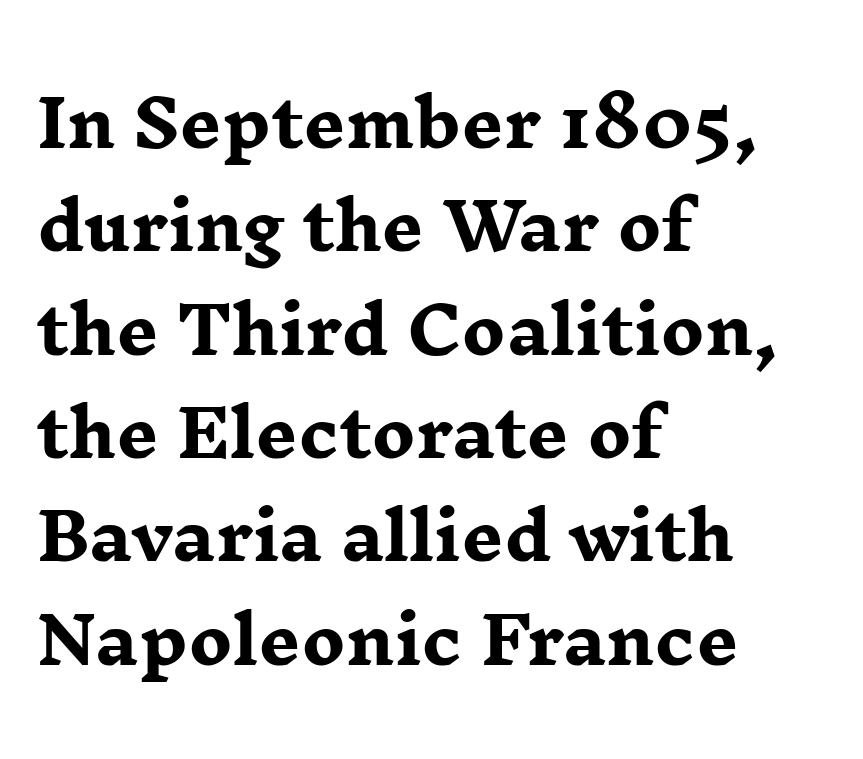
A typesetter would call this proportional, since set widths differ per character. The type family on display is of the serif kind. Every character sits straight up, as roman type does. Typesetter's note: full bold, strokes at maximum text heaviness.
